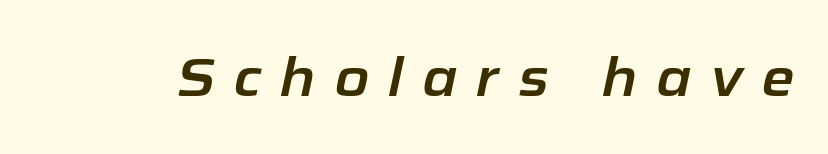
Q: Is the text italic (slanted)? A: Yes, it leans right by about 12 degrees.
Q: Is the text underlined? A: No.
Q: Is the spacing between letters normal or unusually wide? A: Unusually wide.
Q: Width (condensed, normal, or wide)? A: Normal.
Q: Stroke contrast? A: Low.
Q: x-height? A: Medium.
Q: Monospaced? A: No.
